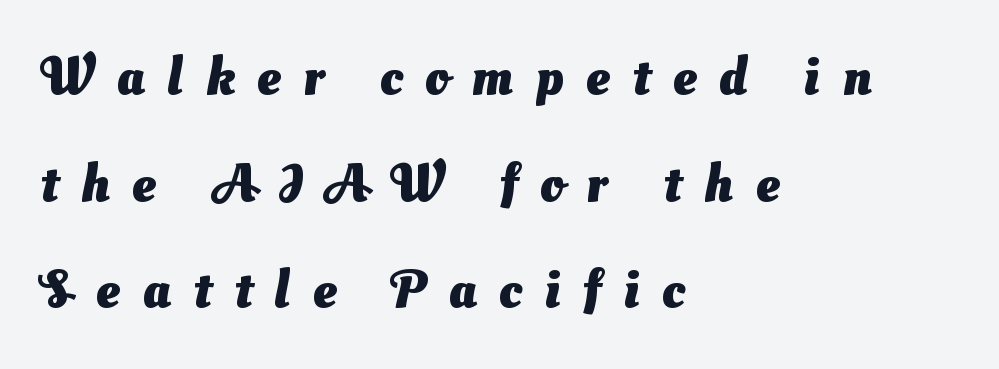
Q: Is the text bold? A: Yes.
Q: Is the typeface a serif or a sans-serif typeface? A: Sans-serif.
Q: Is the text underlined? A: No.
Q: How is the paragraph aligned? A: Left-aligned.
Q: Is the spacing between letters normal or unusually wide? A: Unusually wide.
Q: Is the spacing between lines tight, normal or loose? A: Loose.
Q: Width (condensed, normal, or wide)? A: Normal.
Q: Stroke contrast? A: Medium.
Q: x-height? A: Small.
Q: Monospaced? A: No.
